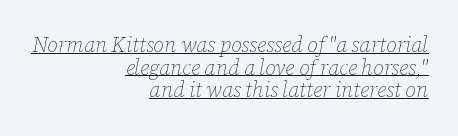
{"italic": "yes", "lean": "right", "slant_degrees": 12, "bold": "no", "underline": "yes", "align": "right", "line_spacing": "tight", "line_spacing_ratio": 1.08, "letter_spacing": "normal", "letter_spacing_em": 0.0, "glyph_px": 21}
